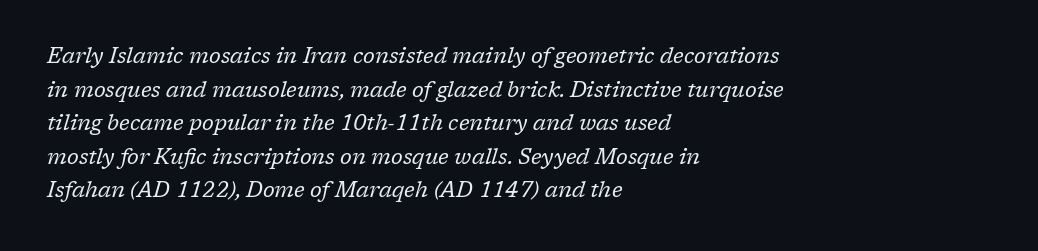
{"italic": "yes", "lean": "right", "slant_degrees": 17, "bold": "no", "underline": "no", "align": "left", "line_spacing": "normal", "line_spacing_ratio": 1.6, "letter_spacing": "normal", "letter_spacing_em": 0.0, "glyph_px": 21}
